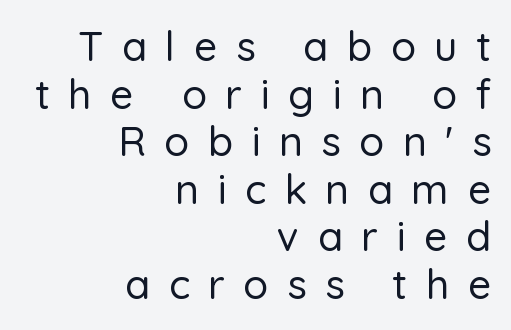
The image shows 41 px sans-serif type, upright; set right-aligned, line spacing 1.16x, unusually wide letter spacing (+0.45 em), not underlined; low stroke contrast and a medium x-height.
